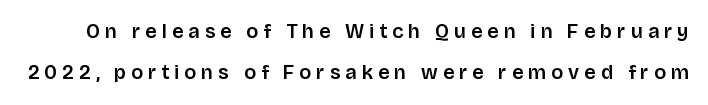
{"italic": "no", "bold": "semi", "underline": "no", "line_spacing": "loose", "line_spacing_ratio": 2.06, "letter_spacing": "wide", "letter_spacing_em": 0.25, "glyph_px": 20}
